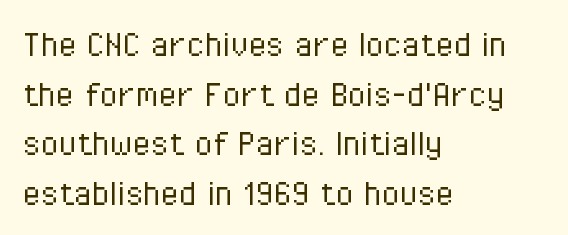
Q: Is the text bold? A: No.
Q: Is the text italic (slanted)? A: No, it is upright.
Q: Is the typeface a serif or a sans-serif typeface? A: Sans-serif.
Q: Is the text underlined? A: No.
Q: How is the paragraph aligned? A: Left-aligned.
Q: Is the spacing between letters normal or unusually wide? A: Normal.
Q: Width (condensed, normal, or wide)? A: Condensed.
Q: Stroke contrast? A: Low.
Q: x-height? A: Medium.
Q: Monospaced? A: No.
